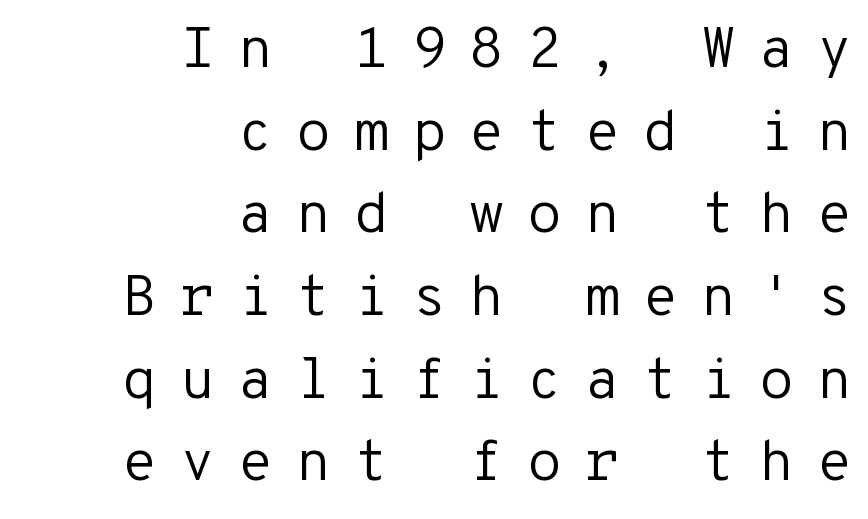
{"serif": "no", "italic": "no", "bold": "no", "weight": "regular", "width": "normal", "stroke_contrast": "low", "x_height": "medium", "monospaced": "yes", "underline": "no", "align": "right", "line_spacing": "normal", "line_spacing_ratio": 1.45, "letter_spacing": "wide", "letter_spacing_em": 0.4, "glyph_px": 57}
